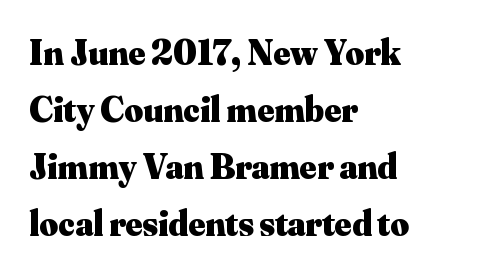
Q: Is the text bold? A: Yes.
Q: Is the text italic (slanted)? A: No, it is upright.
Q: Is the typeface a serif or a sans-serif typeface? A: Serif.
Q: Is the text underlined? A: No.
Q: How is the paragraph aligned? A: Left-aligned.
Q: Is the spacing between letters normal or unusually wide? A: Normal.
Q: Is the spacing between lines tight, normal or loose? A: Normal.
Q: Width (condensed, normal, or wide)? A: Normal.
Q: Stroke contrast? A: Medium.
Q: x-height? A: Small.
Q: Monospaced? A: No.
